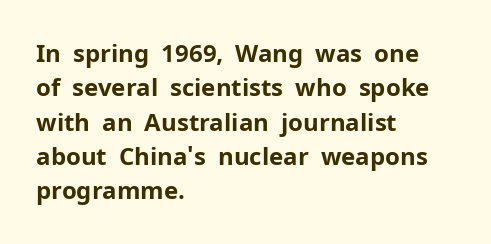
{"italic": "no", "bold": "yes", "underline": "no", "align": "left", "line_spacing": "normal", "line_spacing_ratio": 1.43, "letter_spacing": "normal", "letter_spacing_em": 0.0, "glyph_px": 24}
